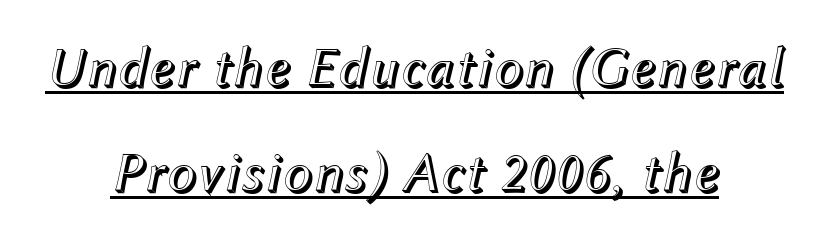
Every row of glyphs is offset so its center matches the block's center. Looks like regular typesetting: each glyph gets only the width it needs. Is the type slanted? Yes — the strokes lean at a clear angle. Decoration check: the copy is underlined. Nobody touched the tracking dial on this one.
